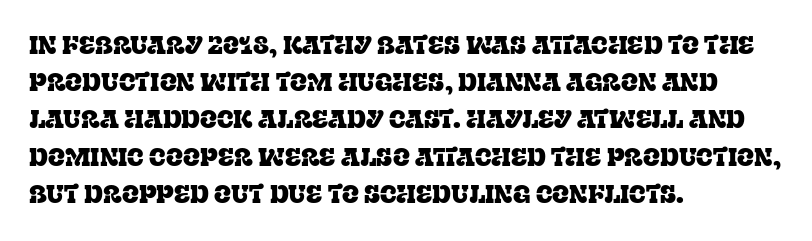
Designer's note — italics off, roman on. Compared with typical paragraphs, the rows here are spaced about the same. No word sits above an underline. Left-aligned paragraph, ragged on the right. This sample uses plain, unmodified letter spacing.
